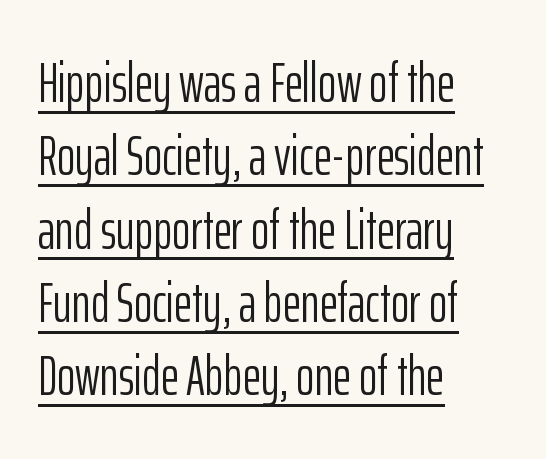
Q: Is the text bold? A: No.
Q: Is the text italic (slanted)? A: No, it is upright.
Q: Is the typeface a serif or a sans-serif typeface? A: Sans-serif.
Q: Is the text underlined? A: Yes.
Q: How is the paragraph aligned? A: Left-aligned.
Q: Is the spacing between letters normal or unusually wide? A: Normal.
Q: Is the spacing between lines tight, normal or loose? A: Normal.
Q: Width (condensed, normal, or wide)? A: Condensed.
Q: Stroke contrast? A: Low.
Q: x-height? A: Medium.
Q: Monospaced? A: No.
